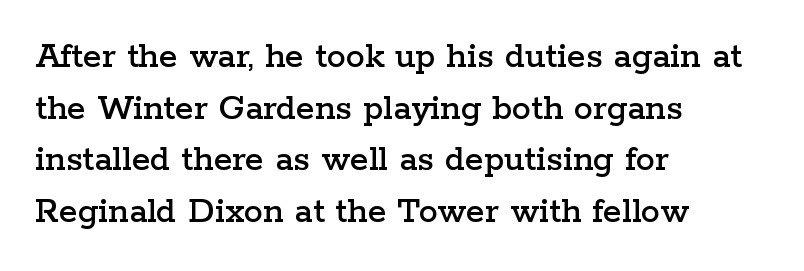
{"serif": "yes", "italic": "no", "width": "wide", "stroke_contrast": "low", "x_height": "medium", "monospaced": "no", "underline": "no", "align": "left", "line_spacing": "normal", "line_spacing_ratio": 1.36, "letter_spacing": "normal", "letter_spacing_em": 0.0, "glyph_px": 38}
